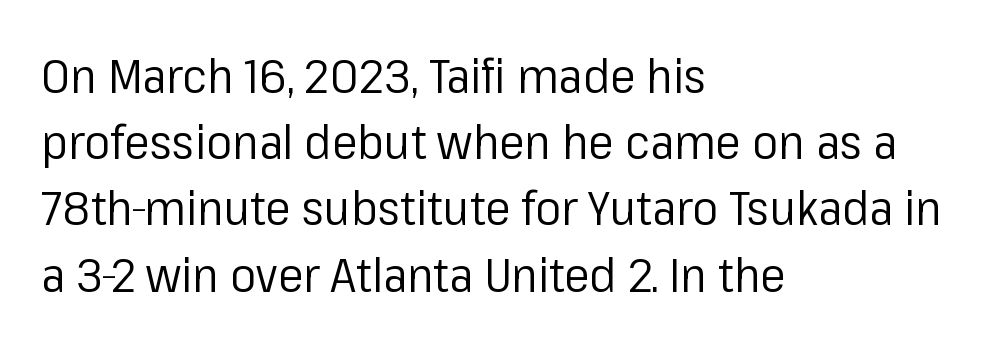
This is roman type, the default non-slanted kind. The letterforms sit shoulder to shoulder at normal distance. Layout note: lines flush left. Decoration check: the copy has no underline. Heaviness? Minimal to ordinary, like unemphasized prose. Each letter's strokes conclude bluntly, with no projecting serifs.
